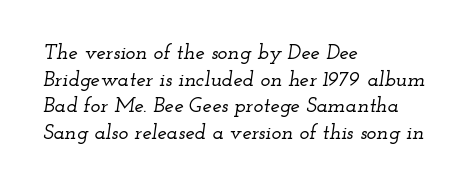
{"italic": "yes", "lean": "right", "slant_degrees": 12, "underline": "no", "align": "left", "line_spacing": "normal", "line_spacing_ratio": 1.27, "letter_spacing": "normal", "letter_spacing_em": 0.0, "glyph_px": 21}
